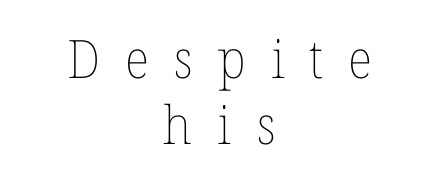
Q: Is the text bold? A: No.
Q: Is the text italic (slanted)? A: No, it is upright.
Q: Is the text underlined? A: No.
Q: How is the paragraph aligned? A: Centered.
Q: Is the spacing between letters normal or unusually wide? A: Unusually wide.
Q: Width (condensed, normal, or wide)? A: Normal.
Q: Stroke contrast? A: Low.
Q: x-height? A: Medium.
Q: Monospaced? A: No.
